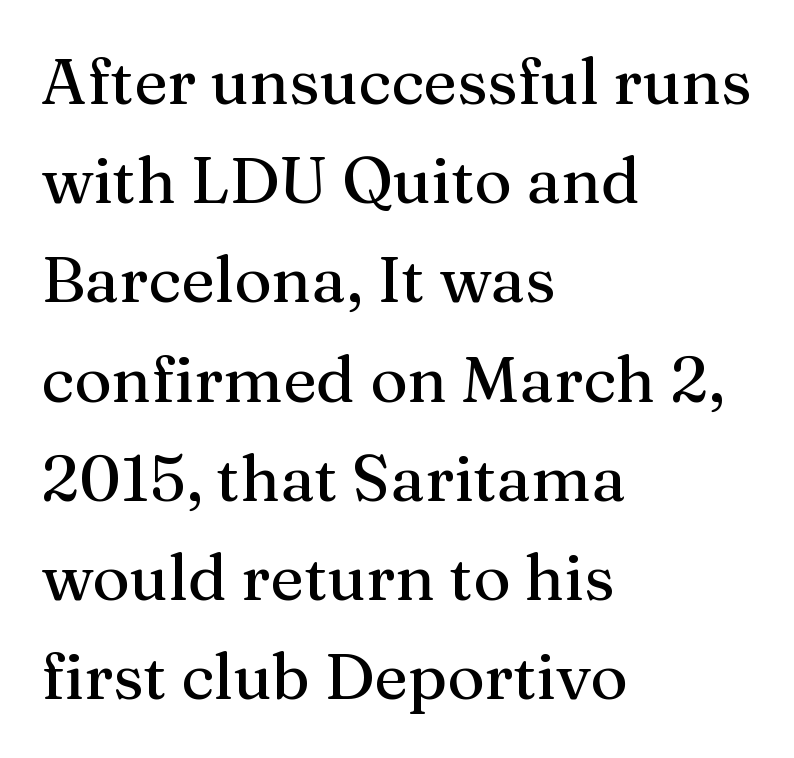
{"serif": "yes", "italic": "no", "width": "normal", "stroke_contrast": "medium", "x_height": "medium", "monospaced": "no", "underline": "no", "align": "left", "line_spacing": "normal", "line_spacing_ratio": 1.55, "letter_spacing": "normal", "letter_spacing_em": 0.0, "glyph_px": 64}
